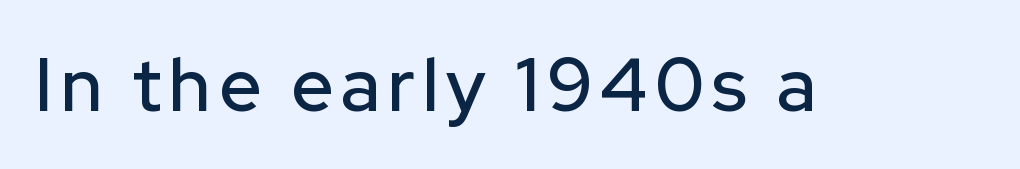
{"serif": "no", "italic": "no", "width": "normal", "stroke_contrast": "low", "x_height": "medium", "monospaced": "no", "underline": "no", "glyph_px": 74}
